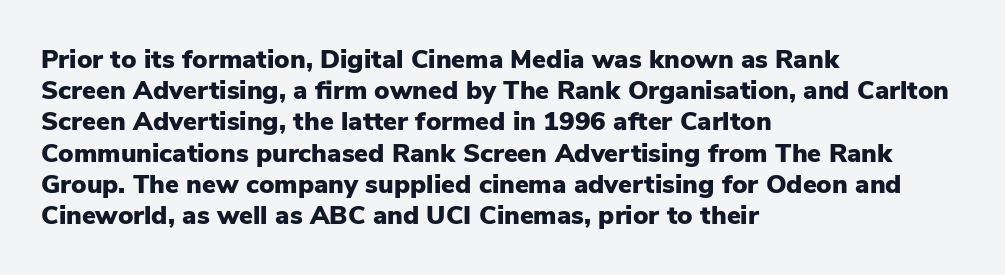
Q: Is the text bold? A: Yes.
Q: Is the text italic (slanted)? A: No, it is upright.
Q: Is the text underlined? A: No.
Q: How is the paragraph aligned? A: Left-aligned.
Q: Is the spacing between letters normal or unusually wide? A: Normal.
